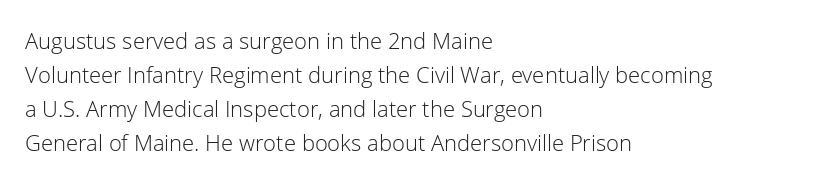
{"italic": "no", "bold": "no", "underline": "no", "align": "left", "line_spacing": "normal", "line_spacing_ratio": 1.54, "letter_spacing": "normal", "letter_spacing_em": 0.0, "glyph_px": 22}
